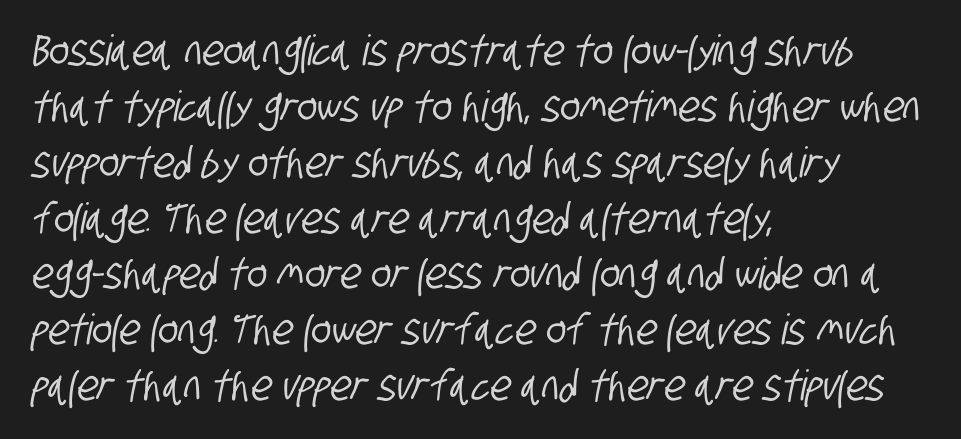
Leading: standard. No word sits above an underline. The lines in this sample share a left origin and differ only in where they stop. Honestly, the letter spacing is just normal — you wouldn't notice it.
